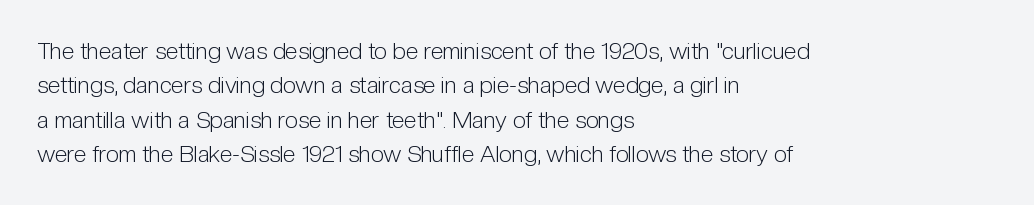
{"italic": "no", "bold": "no", "underline": "no", "align": "left", "line_spacing": "normal", "line_spacing_ratio": 1.49, "letter_spacing": "normal", "letter_spacing_em": 0.0, "glyph_px": 23}
